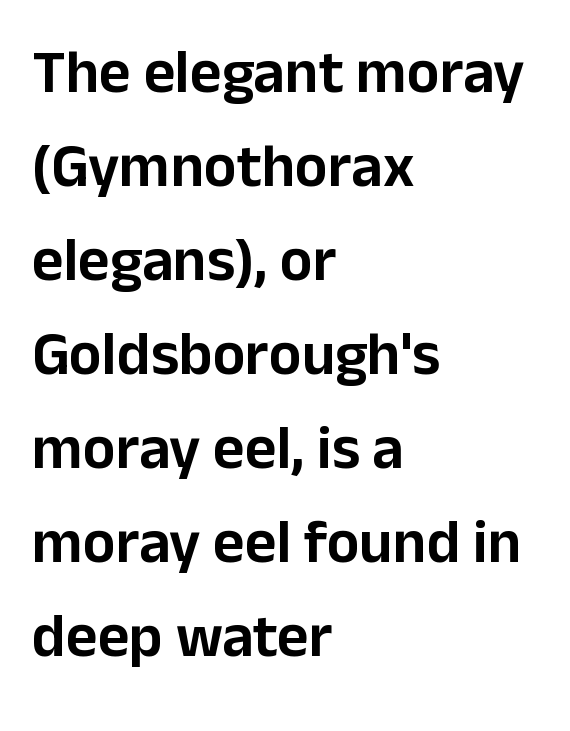
{"serif": "no", "italic": "no", "width": "normal", "stroke_contrast": "low", "x_height": "medium", "monospaced": "no", "underline": "no", "align": "left", "line_spacing": "normal", "line_spacing_ratio": 1.54, "letter_spacing": "normal", "letter_spacing_em": 0.0, "glyph_px": 61}
